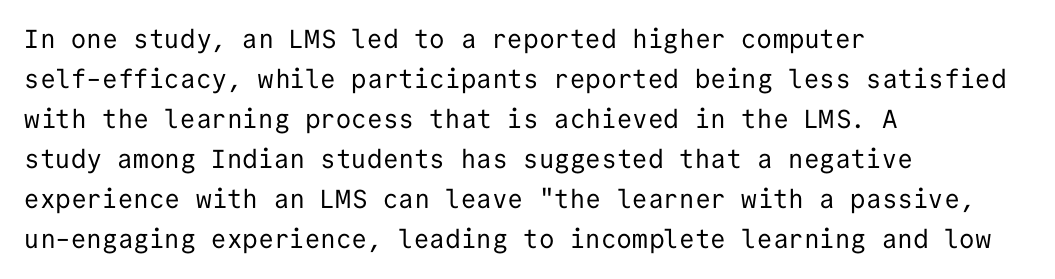
{"italic": "no", "bold": "no", "underline": "no", "align": "left", "line_spacing": "normal", "line_spacing_ratio": 1.54, "letter_spacing": "normal", "letter_spacing_em": 0.0, "glyph_px": 26}
